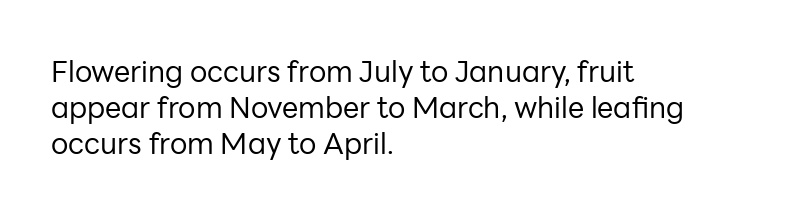
The passage shown is not bold in any degree. This rendering features lettering with no underline. Tall strokes in this sample are plumb rather than angled. Alignment: flush left. Notice how descenders clear the ascenders below comfortably — that's standard leading.
